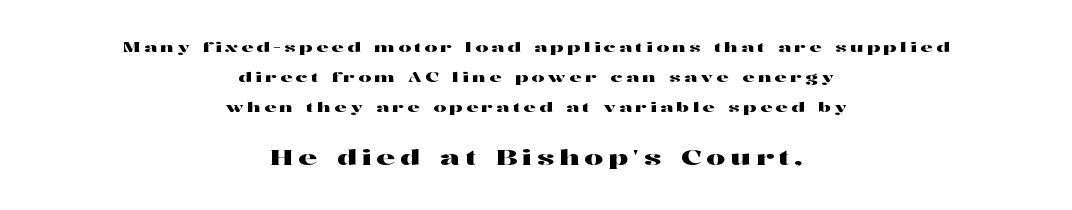
{"italic": "no", "underline": "no", "align": "center", "line_spacing": "loose", "line_spacing_ratio": 2.13, "letter_spacing": "wide", "letter_spacing_em": 0.24, "larger_block": "second", "size_ratio": 1.5, "glyph_px": 21}
